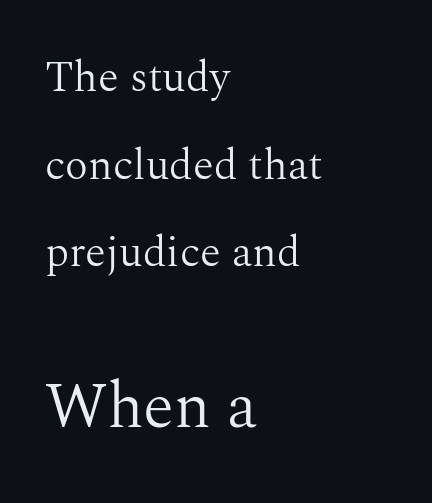
The image shows 64 px light serif type, upright; set left-aligned, loose line spacing (2.04x), normal letter spacing, not underlined; the second (bottom) block is 1.49x larger; medium stroke contrast and a medium x-height.
